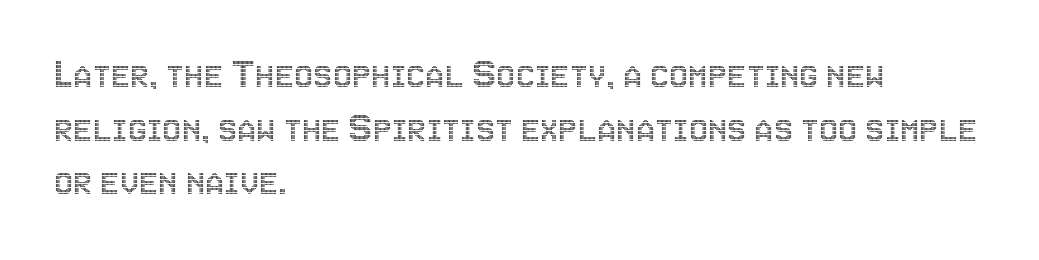
Q: Is the text italic (slanted)? A: No, it is upright.
Q: Is the text underlined? A: No.
Q: How is the paragraph aligned? A: Left-aligned.
Q: Is the spacing between letters normal or unusually wide? A: Normal.
Q: Is the spacing between lines tight, normal or loose? A: Normal.
Q: Width (condensed, normal, or wide)? A: Condensed.
Q: x-height? A: Large.
Q: Monospaced? A: No.
